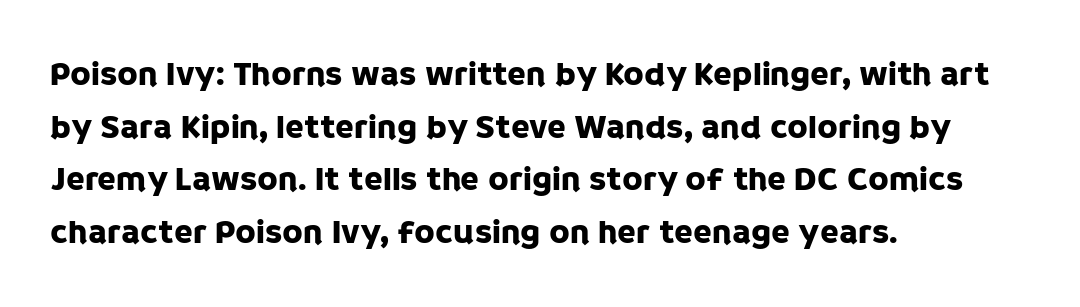
The image shows 34 px sans-serif type, upright; set left-aligned, normal line spacing (1.55x), normal letter spacing, not underlined; low stroke contrast and a large x-height.
